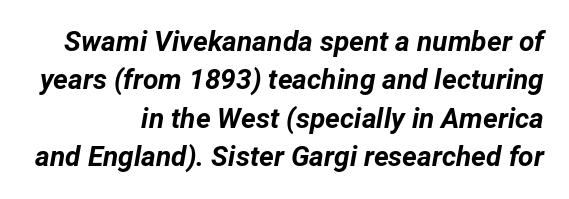
The passage shown is emphatically bold. This sample has the flowing, uneven cadence of proportional lettering. The passage shown is not underscored anywhere. Regular leading. Quick note: italic.
